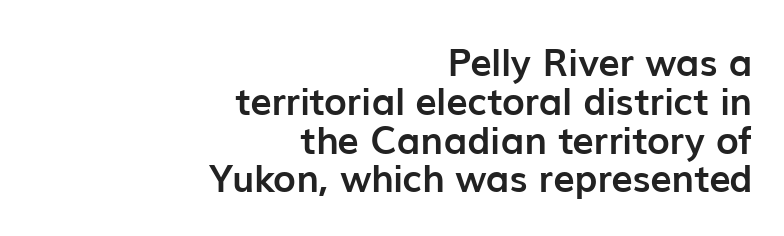
Underline: absent. The line texture is even and compact thanks to regular tracking. Line spacing here is tight. The rag falls on the left side of this text block. Looks like regular typesetting: each glyph gets only the width it needs. These lines carry a lot of weight — the face is fully bold.
